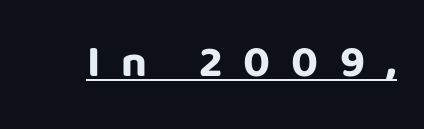
{"serif": "no", "italic": "no", "bold": "yes", "weight": "bold", "width": "normal", "stroke_contrast": "low", "x_height": "large", "monospaced": "no", "underline": "yes", "letter_spacing": "wide", "letter_spacing_em": 0.47, "glyph_px": 45}
